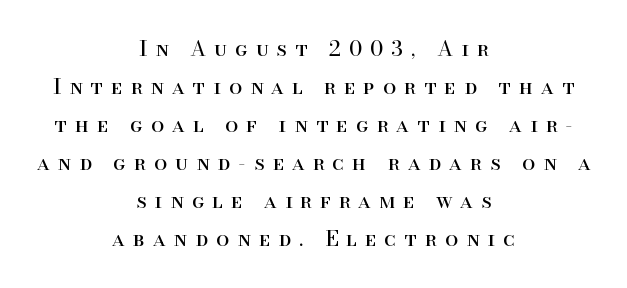
The image shows 21 px text type, upright; set centered, line spacing 1.81x, unusually wide letter spacing (+0.39 em), not underlined.
